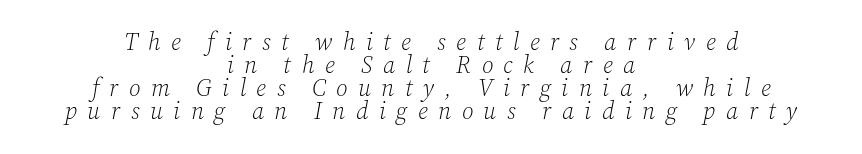
Q: Is the text bold? A: No.
Q: Is the text italic (slanted)? A: Yes, it leans right by about 12 degrees.
Q: Is the text underlined? A: No.
Q: How is the paragraph aligned? A: Centered.
Q: Is the spacing between letters normal or unusually wide? A: Unusually wide.
Q: Is the spacing between lines tight, normal or loose? A: Tight.
